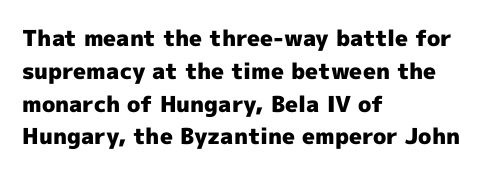
The image shows 22 px bold type, upright; set left-aligned, normal line spacing (1.49x), normal letter spacing, not underlined.
